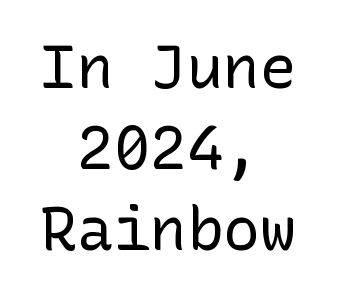
The strip under each line holds only bare page. Upright lettering throughout. The rendering shows plain stroke endings on the letterforms — a sans-serif design. No chunkiness to these letters — they're not bold.
